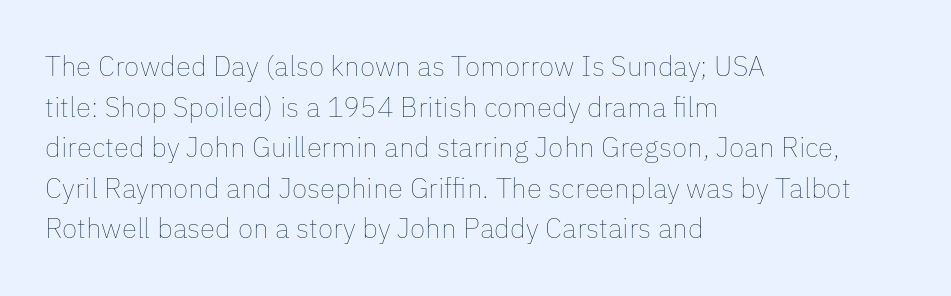
Q: Is the text bold? A: No.
Q: Is the text italic (slanted)? A: No, it is upright.
Q: Is the text underlined? A: No.
Q: How is the paragraph aligned? A: Left-aligned.
Q: Is the spacing between letters normal or unusually wide? A: Normal.
Q: Is the spacing between lines tight, normal or loose? A: Normal.
Q: Width (condensed, normal, or wide)? A: Normal.
Q: Stroke contrast? A: Low.
Q: x-height? A: Medium.
Q: Monospaced? A: No.
